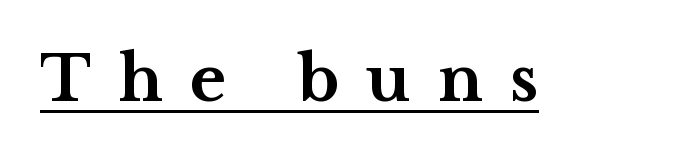
The string is rendered with underlining switched on. The letters stand straight up with perfectly vertical stems. The passage shown has open, widely tracked lettering throughout. A serif font was chosen for this passage. The passage shown is typed in a proportional face where columns would drift.
